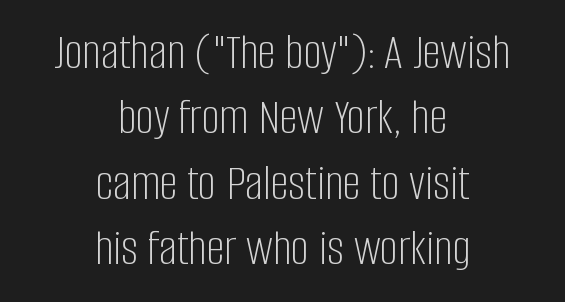
Q: Is the text bold? A: No.
Q: Is the text italic (slanted)? A: No, it is upright.
Q: Is the typeface a serif or a sans-serif typeface? A: Sans-serif.
Q: Is the text underlined? A: No.
Q: How is the paragraph aligned? A: Centered.
Q: Is the spacing between letters normal or unusually wide? A: Normal.
Q: Is the spacing between lines tight, normal or loose? A: Normal.
Q: Width (condensed, normal, or wide)? A: Condensed.
Q: Stroke contrast? A: Low.
Q: x-height? A: Large.
Q: Monospaced? A: No.
